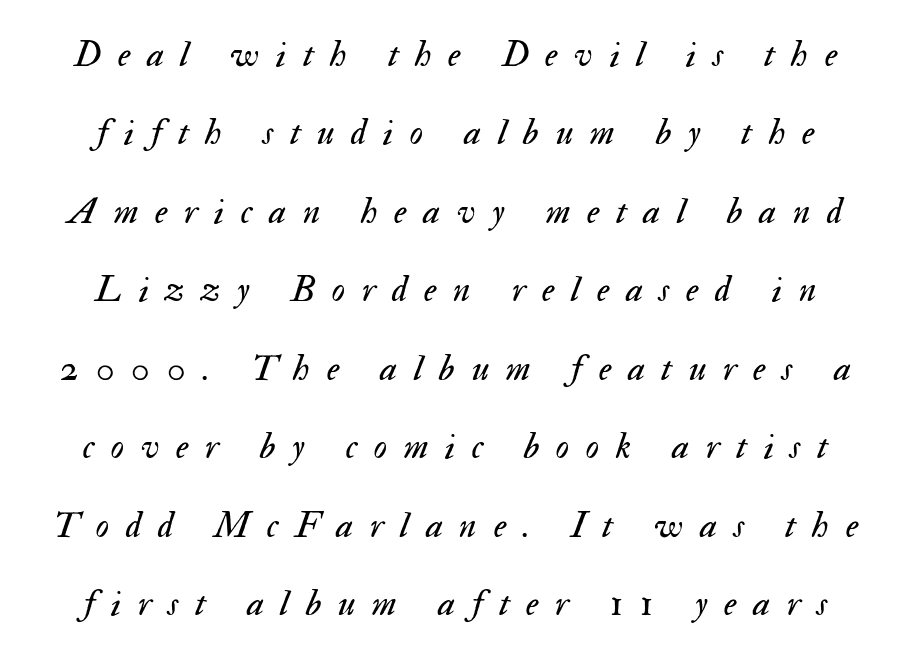
{"italic": "yes", "lean": "right", "slant_degrees": 17, "bold": "no", "weight": "regular", "width": "normal", "stroke_contrast": "medium", "x_height": "small", "monospaced": "no", "underline": "no", "align": "center", "line_spacing": "loose", "line_spacing_ratio": 2.12, "letter_spacing": "wide", "letter_spacing_em": 0.45, "glyph_px": 37}
